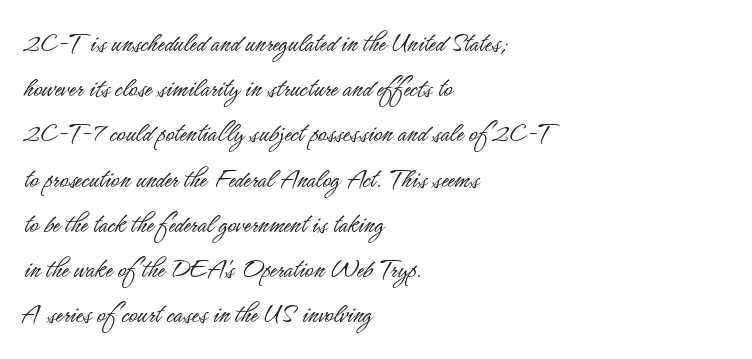
{"serif": "no", "bold": "no", "weight": "light", "width": "condensed", "stroke_contrast": "low", "x_height": "small", "monospaced": "no", "underline": "no", "align": "left", "line_spacing": "normal", "line_spacing_ratio": 1.56, "letter_spacing": "normal", "letter_spacing_em": 0.0, "glyph_px": 29}
